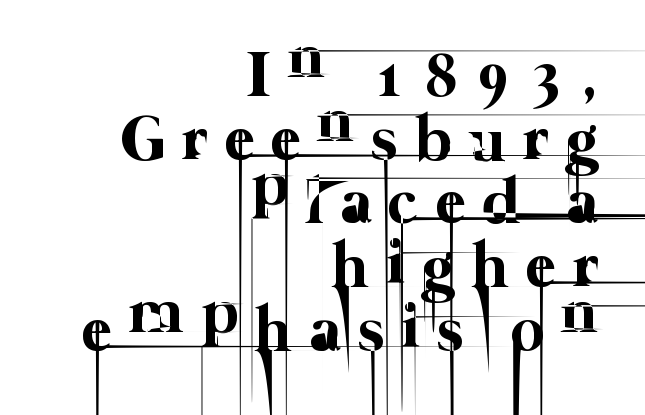
{"bold": "no", "weight": "thin", "width": "normal", "stroke_contrast": "low", "x_height": "medium", "monospaced": "no", "underline": "no", "align": "right", "line_spacing": "tight", "line_spacing_ratio": 0.98, "letter_spacing": "wide", "letter_spacing_em": 0.26, "glyph_px": 65}
